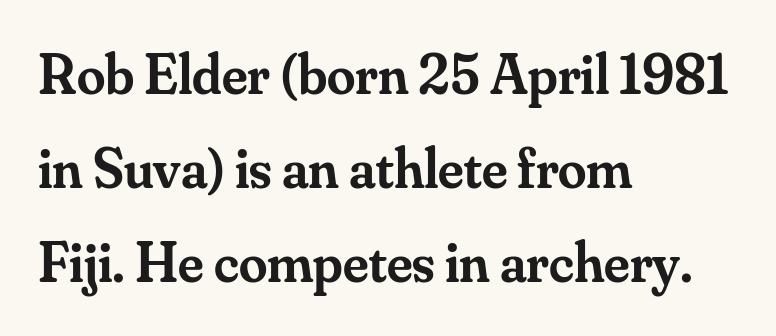
This rendering employs a face with finishing strokes, i.e., a serif. Bare-footed words on every line. Semibold letterforms, between regular and bold. Varying glyph widths throughout — classic text-font behaviour. One glance says typical: line gaps are just what's usual. Line beginnings align vertically; line endings do not.
